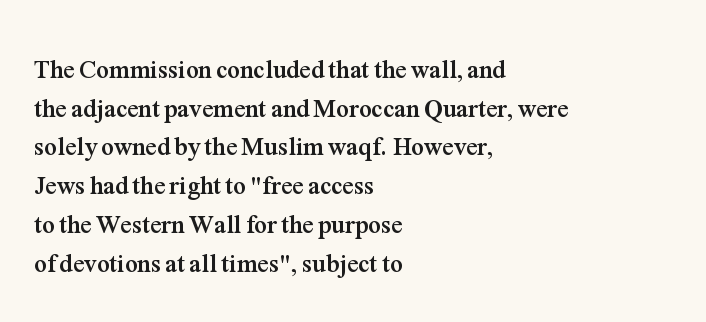
{"italic": "no", "bold": "yes", "underline": "no", "align": "left", "line_spacing": "normal", "line_spacing_ratio": 1.55, "letter_spacing": "normal", "letter_spacing_em": 0.0, "glyph_px": 25}
